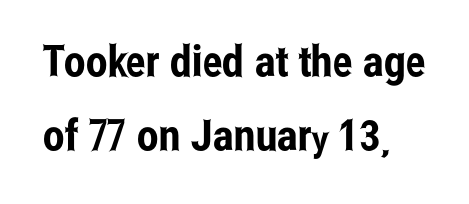
The image shows 43 px condensed sans-serif type, upright; set line spacing 1.71x, normal letter spacing, not underlined; low stroke contrast and a medium x-height.
